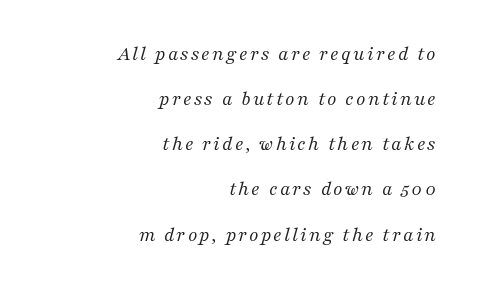
The lines in this sample share a right terminus and differ only in where they begin. How would I describe the line gaps? Wide and relaxed. Summary of weight: not heavy and not bold. An italicized treatment has been applied to the whole sample.
